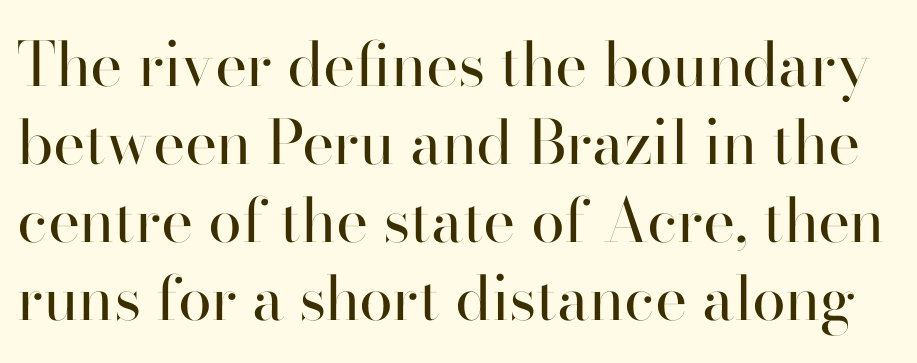
Q: Is the text bold? A: No.
Q: Is the text italic (slanted)? A: No, it is upright.
Q: Is the typeface a serif or a sans-serif typeface? A: Sans-serif.
Q: Is the text underlined? A: No.
Q: Is the spacing between letters normal or unusually wide? A: Normal.
Q: Is the spacing between lines tight, normal or loose? A: Normal.
Q: Width (condensed, normal, or wide)? A: Normal.
Q: Stroke contrast? A: High.
Q: x-height? A: Small.
Q: Monospaced? A: No.
